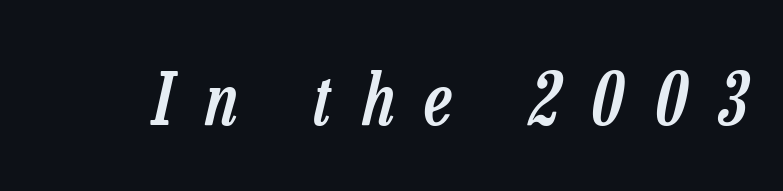
Spacing between characters has been opened up far beyond the box default. This sample has the flowing, uneven cadence of proportional lettering. Compared with an ordinary text face, these strokes are moderately heavier — a semibold. In terms of posture, this sample is oblique. Anything drawn beneath the words? Only blank space.
